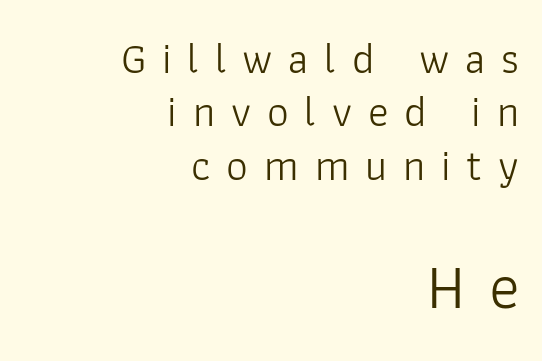
The image shows 64 px light sans-serif type, upright; set right-aligned, line spacing 1.24x, unusually wide letter spacing (+0.37 em), not underlined; the second (bottom) block is 1.49x larger; low stroke contrast and a medium x-height.
